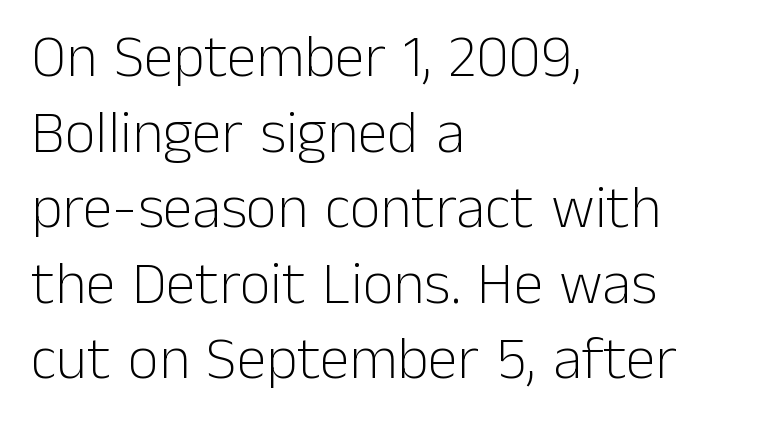
Visually the block forms a straight wall on the left and a jagged coastline on the right. The typesetting does not lean heavy: it is not bold. The horizontal fit of the characters is conventional and even. It's the straight-up-and-down kind of type.
